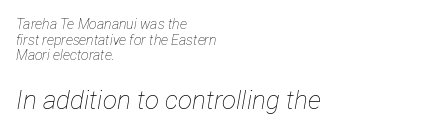
{"italic": "yes", "lean": "right", "slant_degrees": 12, "bold": "no", "underline": "no", "align": "left", "line_spacing": "tight", "line_spacing_ratio": 1.12, "letter_spacing": "normal", "letter_spacing_em": 0.0, "larger_block": "second", "size_ratio": 1.86, "glyph_px": 26}
